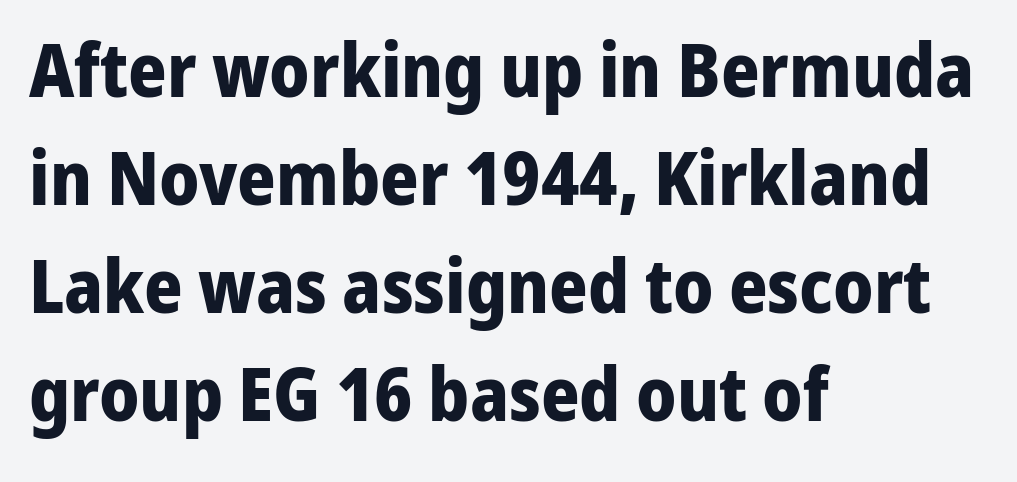
{"serif": "no", "italic": "no", "bold": "yes", "weight": "bold", "width": "normal", "stroke_contrast": "low", "x_height": "medium", "monospaced": "no", "underline": "no", "align": "left", "line_spacing": "normal", "line_spacing_ratio": 1.46, "letter_spacing": "normal", "letter_spacing_em": 0.0, "glyph_px": 74}
